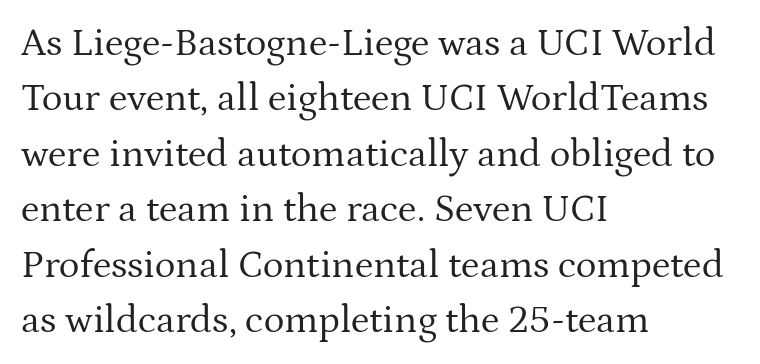
Q: Is the text bold? A: No.
Q: Is the text italic (slanted)? A: No, it is upright.
Q: Is the typeface a serif or a sans-serif typeface? A: Serif.
Q: Is the text underlined? A: No.
Q: How is the paragraph aligned? A: Left-aligned.
Q: Is the spacing between letters normal or unusually wide? A: Normal.
Q: Is the spacing between lines tight, normal or loose? A: Normal.
Q: Width (condensed, normal, or wide)? A: Normal.
Q: Stroke contrast? A: Medium.
Q: x-height? A: Medium.
Q: Monospaced? A: No.
